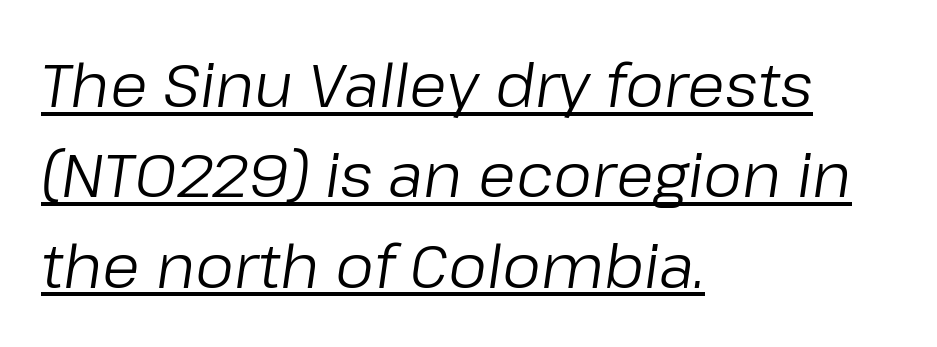
{"italic": "yes", "lean": "right", "slant_degrees": 8, "bold": "no", "weight": "regular", "width": "normal", "stroke_contrast": "low", "x_height": "medium", "monospaced": "no", "underline": "yes", "align": "left", "line_spacing": "normal", "line_spacing_ratio": 1.48, "letter_spacing": "normal", "letter_spacing_em": 0.0, "glyph_px": 61}
